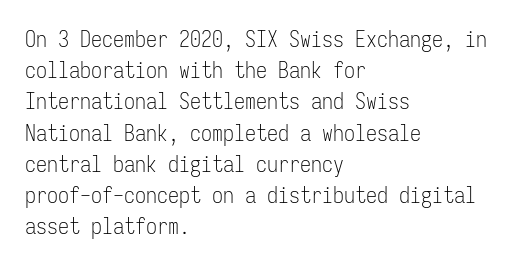
{"italic": "no", "bold": "no", "underline": "no", "align": "left", "line_spacing": "normal", "line_spacing_ratio": 1.42, "letter_spacing": "normal", "letter_spacing_em": 0.0, "glyph_px": 22}
